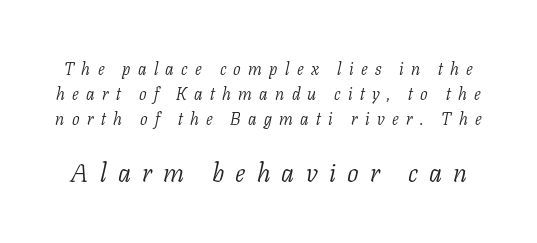
The image shows 26 px text type, italic (leaning right); set normal line spacing (1.47x), unusually wide letter spacing (+0.43 em), not underlined; the second (bottom) block is 1.53x larger.
